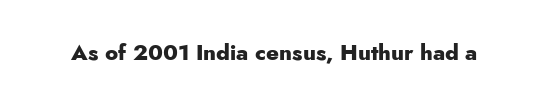
The image shows 22 px bold type, upright; set normal letter spacing, not underlined.
